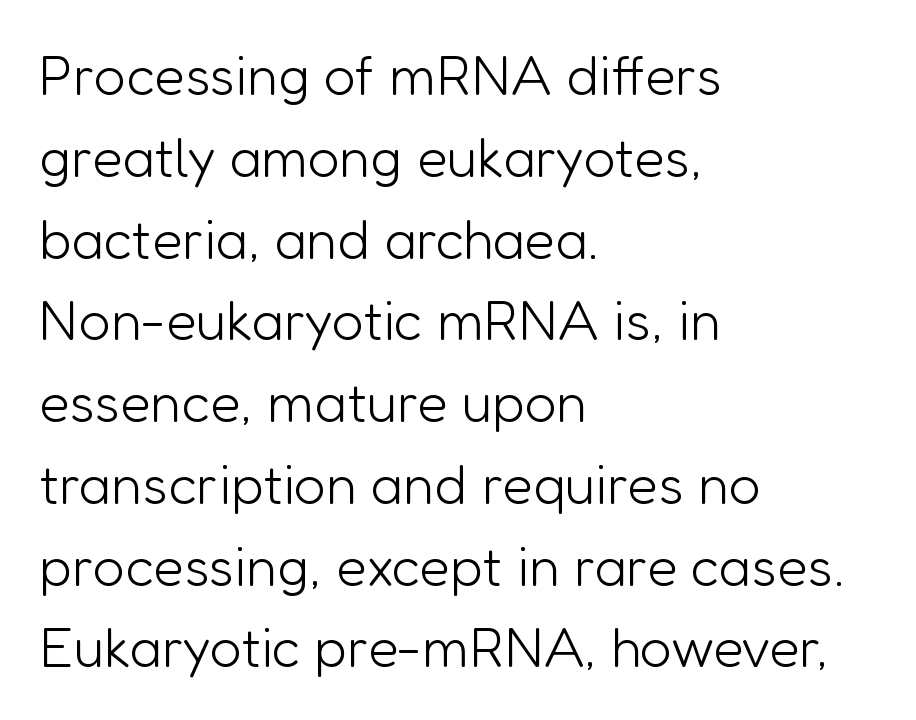
{"serif": "no", "italic": "no", "bold": "no", "weight": "light", "width": "normal", "stroke_contrast": "low", "x_height": "medium", "monospaced": "no", "underline": "no", "align": "left", "line_spacing": "normal", "line_spacing_ratio": 1.46, "letter_spacing": "normal", "letter_spacing_em": 0.0, "glyph_px": 56}
